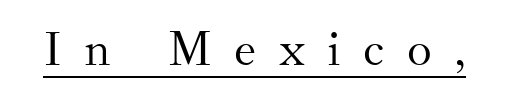
{"serif": "yes", "italic": "no", "bold": "no", "weight": "light", "width": "normal", "stroke_contrast": "medium", "x_height": "small", "monospaced": "no", "underline": "yes", "letter_spacing": "wide", "letter_spacing_em": 0.47, "glyph_px": 47}
